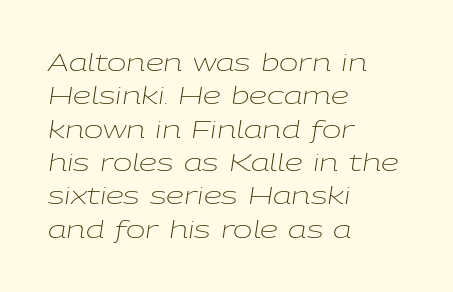
The image shows 23 px text type, italic (leaning right); set left-aligned, normal line spacing (1.45x), normal letter spacing, not underlined.
